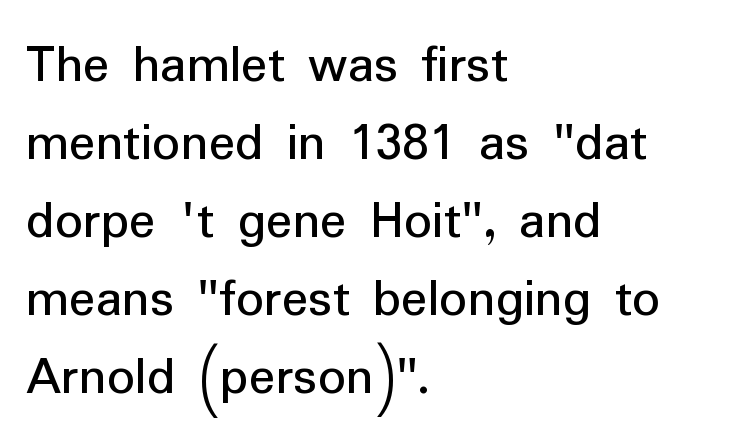
Typeset ragged right — the left edge is the straight one. No heavy texture on the line: the type isn't bold. Are there feet on the stems? There aren't — it's a sans. The passage shown is typed in a proportional face where columns would drift. Regarding leading, the lines here are spaced in the standard way. A clean baseline with only descenders dipping below it.
